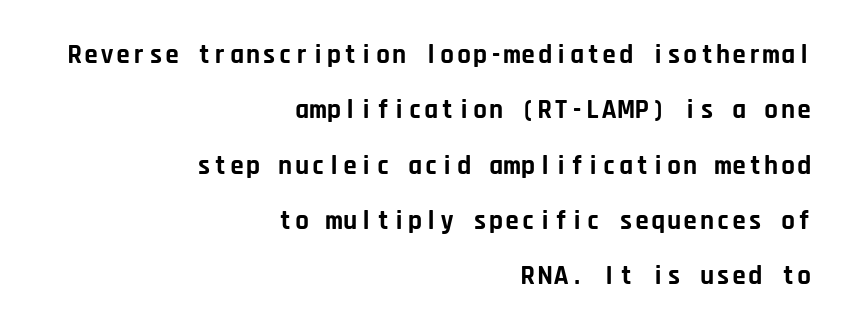
The image shows 27 px bold type, upright; set right-aligned, loose line spacing (2.05x), normal letter spacing, not underlined.
